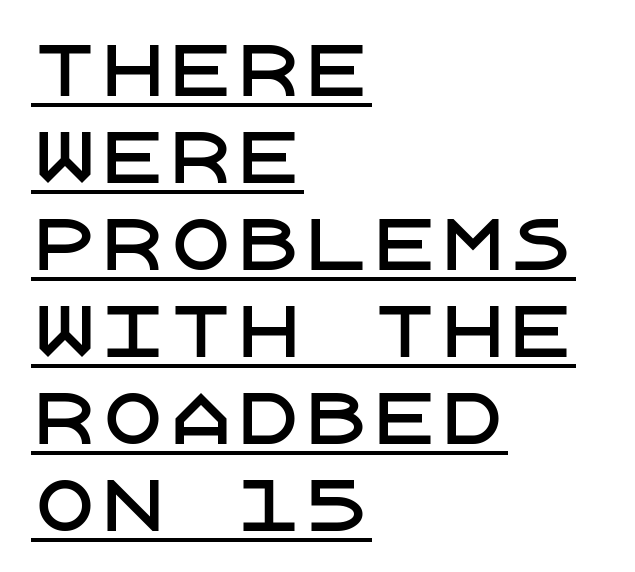
{"serif": "no", "italic": "no", "width": "normal", "stroke_contrast": "low", "x_height": "large", "underline": "yes", "align": "left", "line_spacing": "normal", "line_spacing_ratio": 1.28, "letter_spacing": "normal", "letter_spacing_em": 0.0, "glyph_px": 68}
